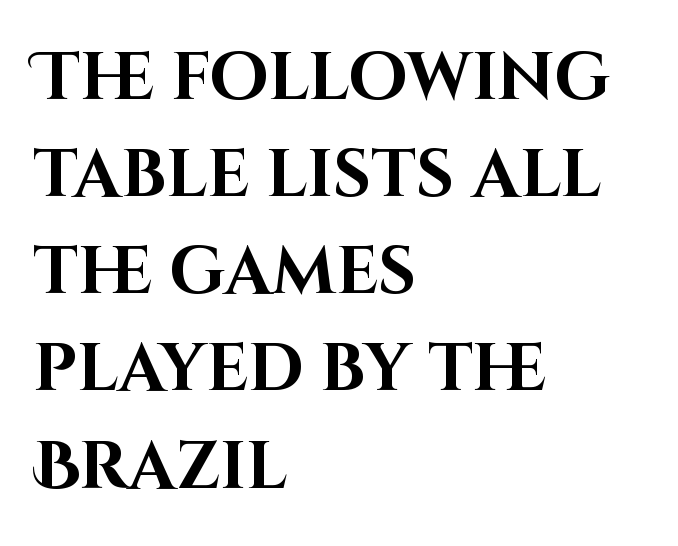
In terms of leading, this rendering sits right in the middle. This rendering employs a face without finishing strokes, i.e., a sans-serif. Is the type bold? Yes — the strokes are clearly thick and heavy. You could not count columns in this text — the font is proportionally spaced.
